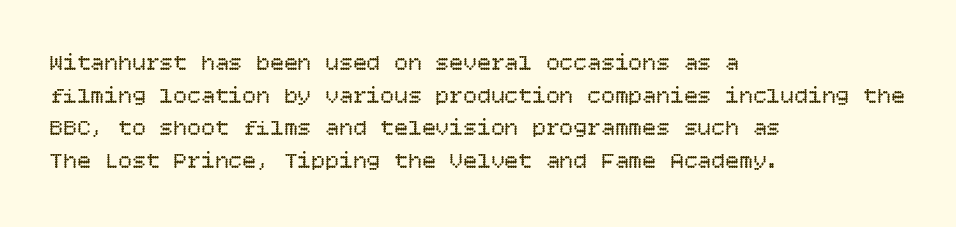
Characters follow at the spacing the type designer built in. The letterforms sit at book weight or below. Rendered with straight, roman letterforms. The rows are spaced the way most documents space them. The strip under each line holds only bare page.
